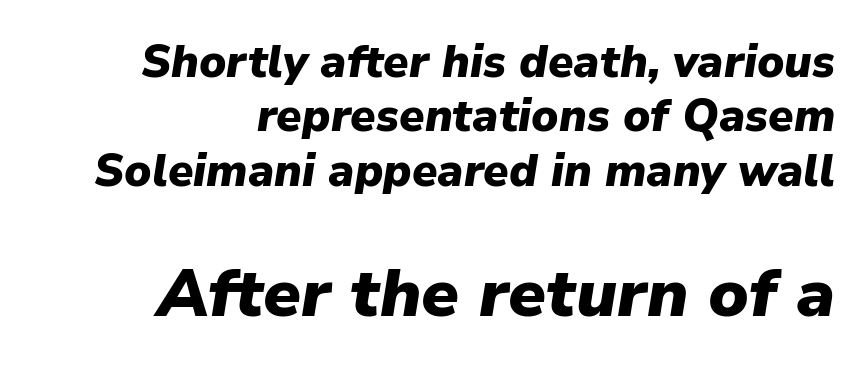
The image shows 67 px heavy type, italic (leaning right); set right-aligned, line spacing 1.21x, normal letter spacing, not underlined; the second (bottom) block is 1.49x larger; low stroke contrast and a medium x-height.
